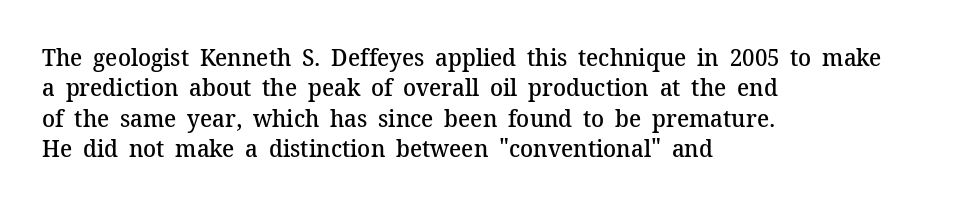
Q: Is the text bold? A: Semi-bold.
Q: Is the text italic (slanted)? A: No, it is upright.
Q: Is the text underlined? A: No.
Q: How is the paragraph aligned? A: Left-aligned.
Q: Is the spacing between letters normal or unusually wide? A: Normal.
Q: Is the spacing between lines tight, normal or loose? A: Normal.
